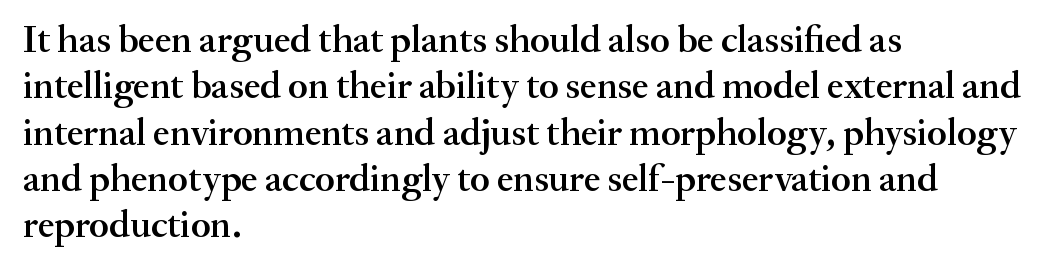
The image shows 38 px semibold serif type, upright; set left-aligned, line spacing 1.22x, normal letter spacing, not underlined; medium stroke contrast and a small x-height.
